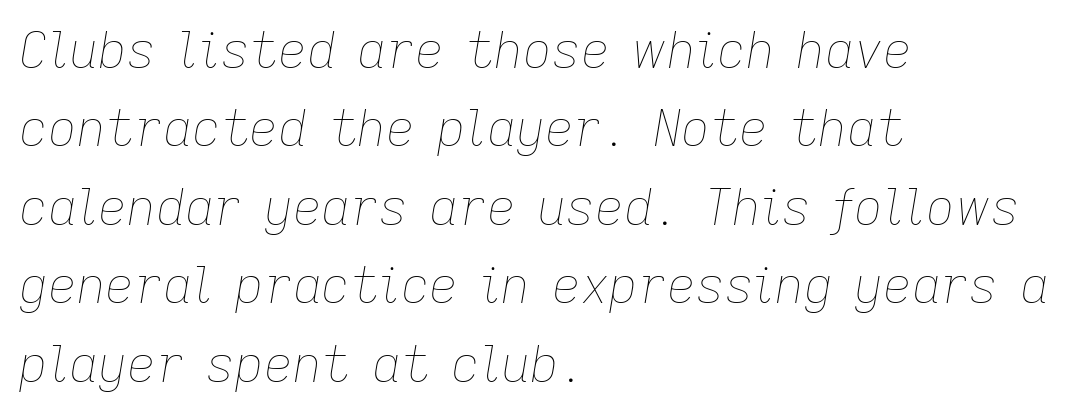
{"italic": "yes", "lean": "right", "slant_degrees": 9, "bold": "no", "weight": "thin", "width": "normal", "stroke_contrast": "low", "x_height": "medium", "monospaced": "no", "underline": "no", "align": "left", "line_spacing": "normal", "line_spacing_ratio": 1.57, "letter_spacing": "normal", "letter_spacing_em": 0.0, "glyph_px": 50}
